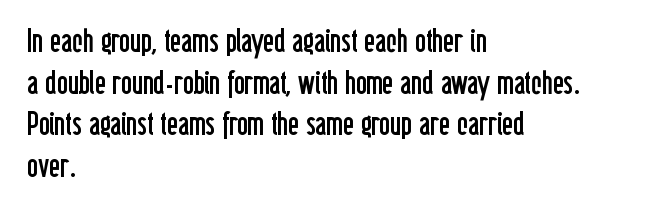
The image shows 33 px regular-weight, condensed sans-serif type, upright; set left-aligned, normal line spacing (1.26x), normal letter spacing, not underlined; low stroke contrast and a medium x-height.
